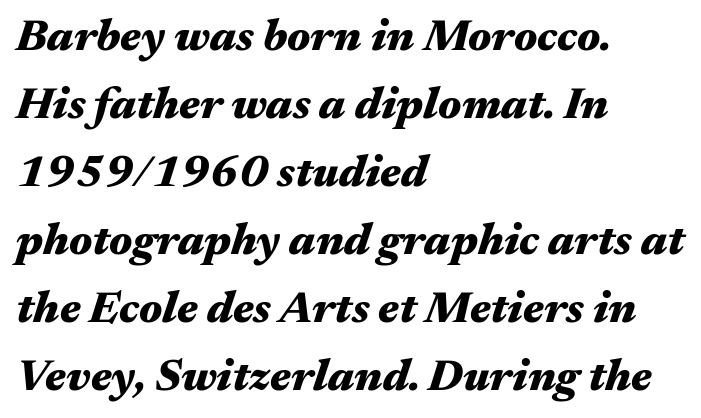
The image shows 45 px heavy, wide type, italic (leaning right); set left-aligned, normal line spacing (1.51x), normal letter spacing, not underlined; medium stroke contrast and a medium x-height.
